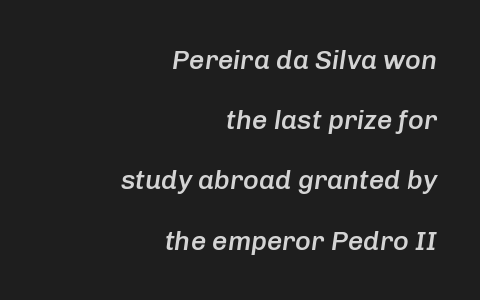
Q: Is the text bold? A: Semi-bold.
Q: Is the text italic (slanted)? A: Yes, it leans right by about 8 degrees.
Q: Is the text underlined? A: No.
Q: How is the paragraph aligned? A: Right-aligned.
Q: Is the spacing between letters normal or unusually wide? A: Normal.
Q: Is the spacing between lines tight, normal or loose? A: Loose.
